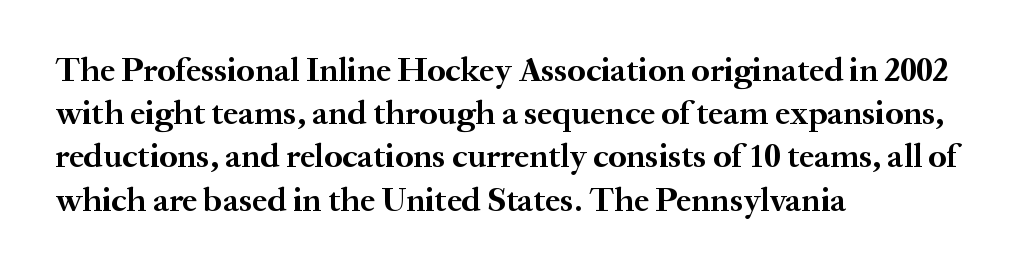
{"serif": "yes", "italic": "no", "bold": "yes", "weight": "semibold", "width": "normal", "stroke_contrast": "medium", "x_height": "small", "monospaced": "no", "underline": "no", "align": "left", "line_spacing": "normal", "line_spacing_ratio": 1.27, "letter_spacing": "normal", "letter_spacing_em": 0.0, "glyph_px": 34}
